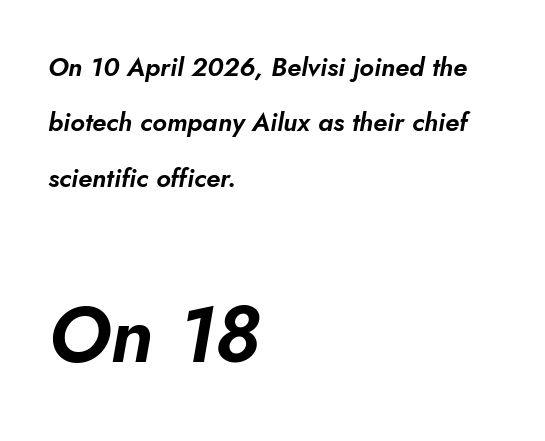
The image shows 79 px text type, italic (leaning right); set left-aligned, loose line spacing (2.13x), normal letter spacing, not underlined; the second (bottom) block is 3.04x larger; low stroke contrast and a small x-height.
